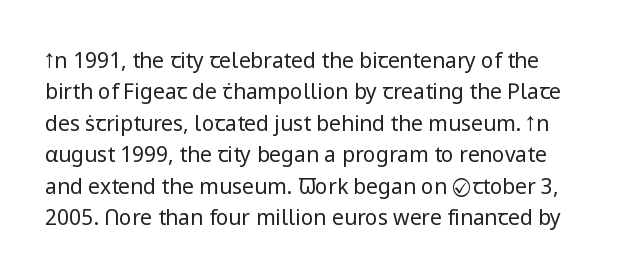
Q: Is the text bold? A: No.
Q: Is the text italic (slanted)? A: No, it is upright.
Q: Is the text underlined? A: No.
Q: Is the spacing between letters normal or unusually wide? A: Normal.
Q: Is the spacing between lines tight, normal or loose? A: Normal.
